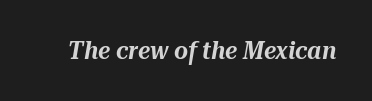
In terms of letterspacing, this is plain default setting. No word sits above an underline. The typography opts for an oblique posture over an upright one.
